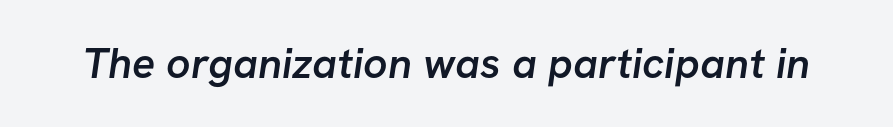
{"serif": "no", "bold": "semi", "weight": "semibold", "width": "normal", "stroke_contrast": "low", "x_height": "medium", "monospaced": "no", "underline": "no", "letter_spacing": "normal", "letter_spacing_em": 0.0, "glyph_px": 43}
